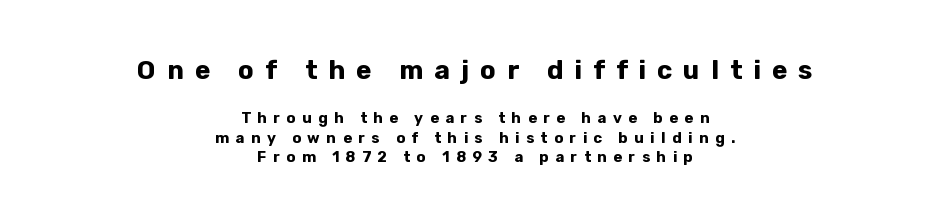
The image shows 26 px bold type, upright; set centered, normal line spacing (1.29x), unusually wide letter spacing (+0.43 em), not underlined; the first (top) block is 1.73x larger.
